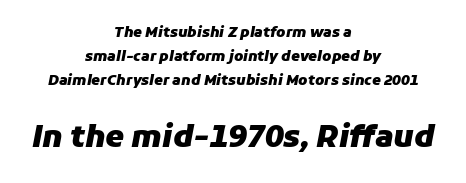
Is the type slanted? Yes — the strokes lean at a clear angle. The letters advance in unequal steps, a hallmark of proportional type. Rule under the text: the space is simply empty. Letter spacing: default. The face used here appears at its bigger size in the lower chunk.
